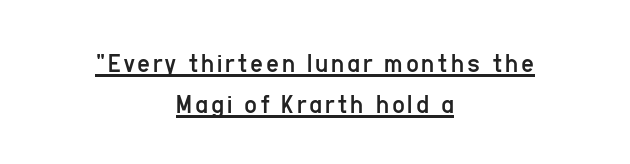
{"serif": "no", "italic": "no", "bold": "no", "weight": "regular", "width": "condensed", "stroke_contrast": "low", "x_height": "medium", "monospaced": "no", "underline": "yes", "align": "center", "line_spacing": "normal", "line_spacing_ratio": 1.45, "glyph_px": 28}
